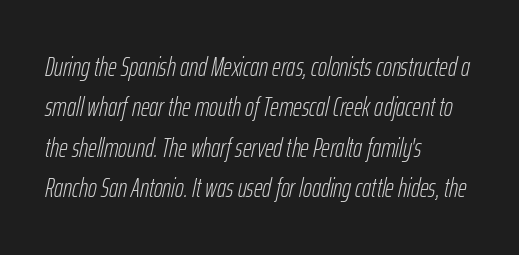
The face used here is rendered with its standard letterfit. Underlining? Definitely not there. The lettering tilts uniformly, giving the passage an italic look. The lines are quadded left. The weight would be labelled regular, book, light, or lighter still.
